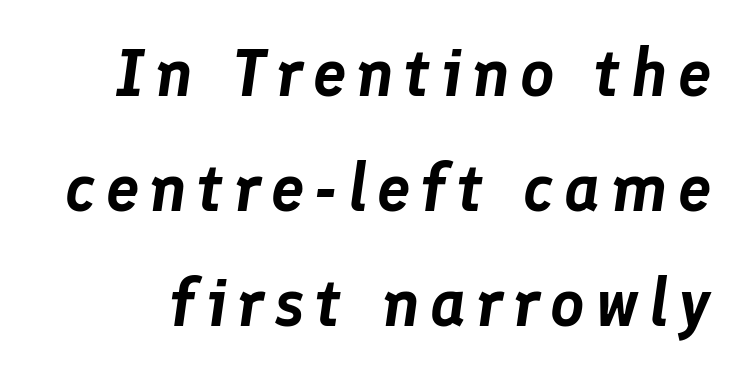
The image shows 67 px text type, italic (leaning right); set line spacing 1.72x, not underlined; low stroke contrast and a medium x-height.
